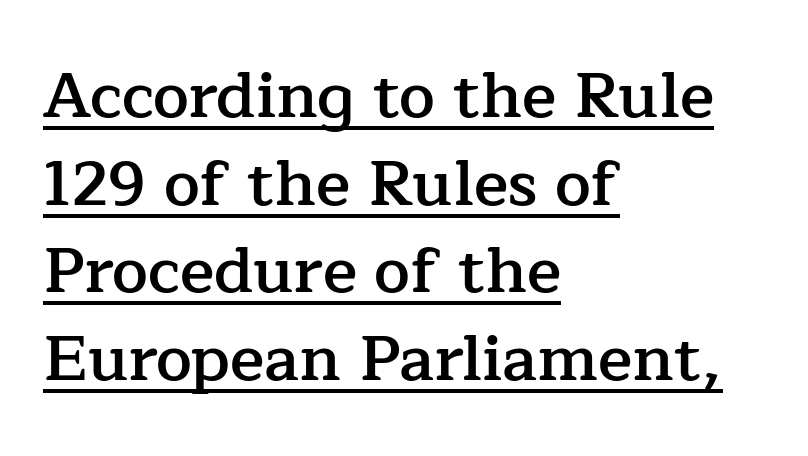
The font is running at a semibold setting, under full bold. Short and long lines alike share a common starting point at left. The horizontal fit of the characters is conventional and even. Proportional: the letters do not fall into vertical columns. Horizontal bands of white between lines are of average thickness.
